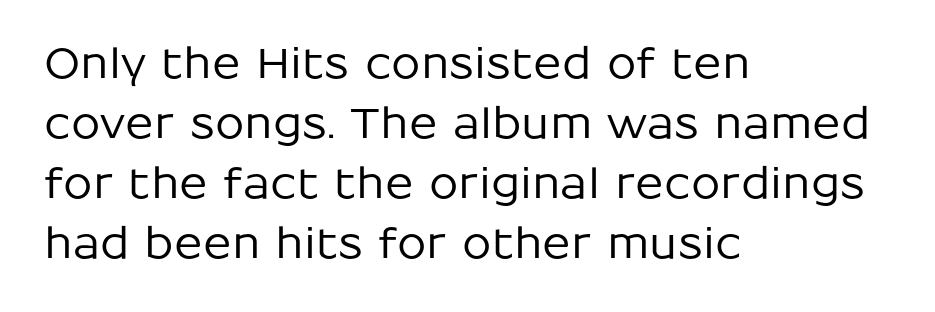
{"serif": "no", "italic": "no", "width": "normal", "stroke_contrast": "low", "x_height": "medium", "monospaced": "no", "underline": "no", "align": "left", "line_spacing": "normal", "line_spacing_ratio": 1.43, "letter_spacing": "normal", "letter_spacing_em": 0.0, "glyph_px": 42}
